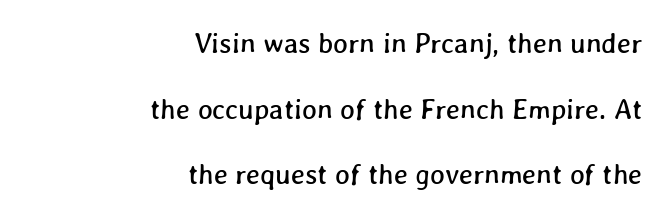
Q: Is the text underlined? A: No.
Q: How is the paragraph aligned? A: Right-aligned.
Q: Is the spacing between letters normal or unusually wide? A: Normal.
Q: Is the spacing between lines tight, normal or loose? A: Loose.
Q: Width (condensed, normal, or wide)? A: Normal.
Q: Stroke contrast? A: Low.
Q: x-height? A: Medium.
Q: Monospaced? A: No.
